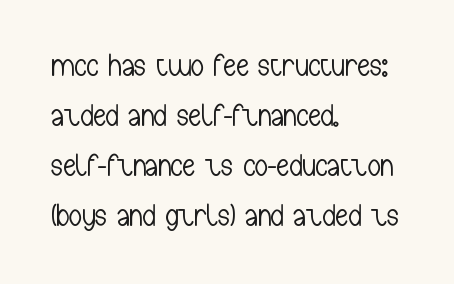
The image shows 32 px light, condensed sans-serif type, upright; set left-aligned, normal line spacing (1.56x), normal letter spacing, not underlined; low stroke contrast and a medium x-height.
